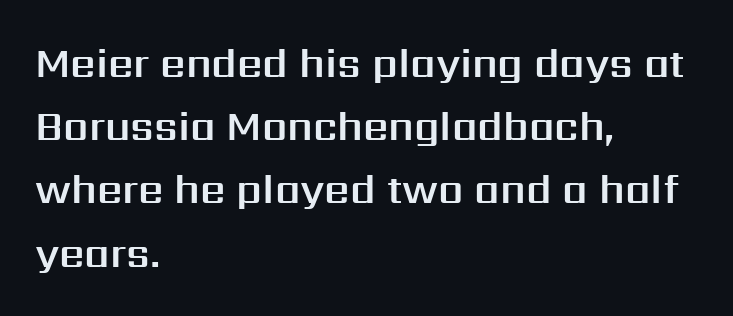
Spacing verdict: proportional, widths tailored to each character. Italic? Not at all — the glyphs are vertical. Nothing unusual about the tracking: characters are spaced as the font intends. The leading is moderate, giving the passage an even texture. Descender tails drop into unmarked territory. The glyphs in this specimen are sans serif.
